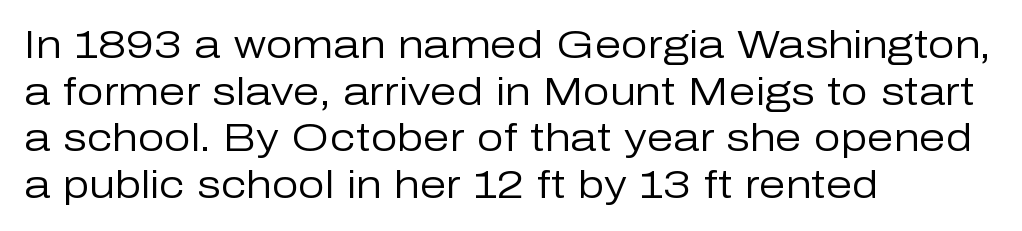
The horizontal fit of the characters is conventional and even. On a weight scale, this lands at 450 or below. The letters carry no serifs — their stems end cleanly without finishing strokes. The text block is weighted toward the left margin, trailing off unevenly rightward. Check under the words: just untouched page. The typography opts for an upright posture over an oblique one.
